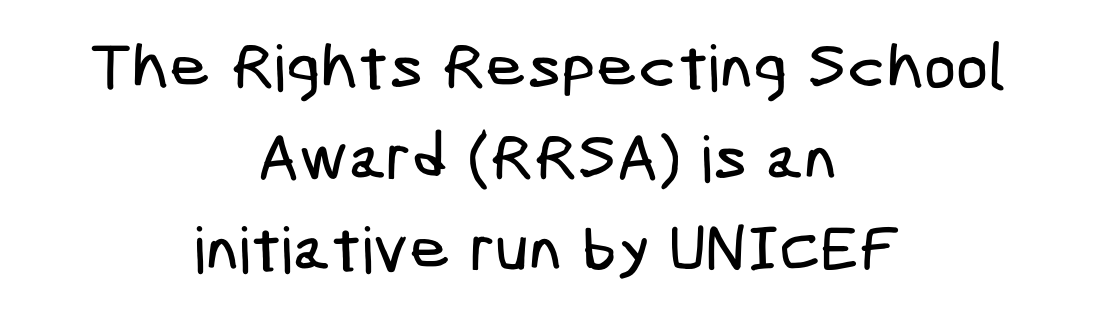
Letterform terminals end flat and unadorned throughout the passage. Rule under the text: the space is simply empty. Standard letterfit; no display-style spreading of the glyphs. One glance says typical: line gaps are just what's usual. The whitespace from short lines is split evenly between both sides.
